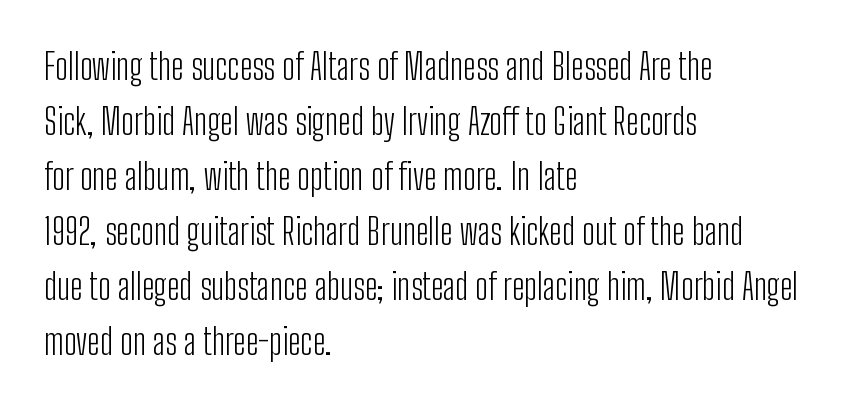
Q: Is the text bold? A: No.
Q: Is the text italic (slanted)? A: No, it is upright.
Q: Is the typeface a serif or a sans-serif typeface? A: Sans-serif.
Q: Is the text underlined? A: No.
Q: How is the paragraph aligned? A: Left-aligned.
Q: Is the spacing between letters normal or unusually wide? A: Normal.
Q: Is the spacing between lines tight, normal or loose? A: Normal.
Q: Width (condensed, normal, or wide)? A: Condensed.
Q: Stroke contrast? A: Low.
Q: x-height? A: Medium.
Q: Monospaced? A: No.
